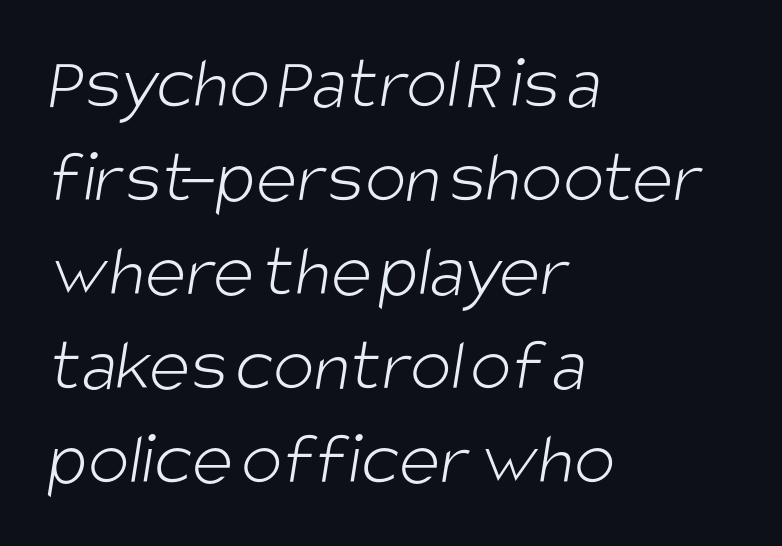
Q: Is the text bold? A: No.
Q: Is the typeface a serif or a sans-serif typeface? A: Sans-serif.
Q: Is the text underlined? A: No.
Q: How is the paragraph aligned? A: Left-aligned.
Q: Is the spacing between letters normal or unusually wide? A: Normal.
Q: Width (condensed, normal, or wide)? A: Condensed.
Q: Stroke contrast? A: Low.
Q: x-height? A: Large.
Q: Monospaced? A: No.
